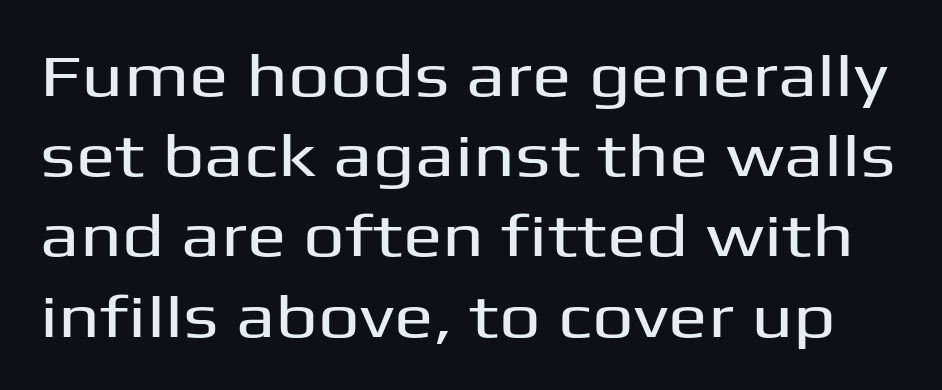
You can tell it's not italic because the verticals are truly vertical. The letters advance in unequal steps, a hallmark of proportional type. This sample keeps an unexceptional amount of space between lines. In terms of letterform style, serifs are entirely absent. Does extra space separate the letters? No, they use regular spacing. Anything drawn beneath the words? Only blank space.
